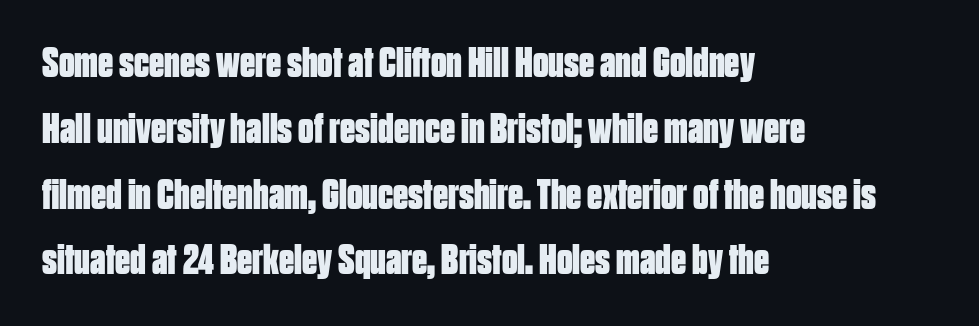
The image shows 43 px bold, condensed sans-serif type, upright; set left-aligned, normal line spacing (1.53x), normal letter spacing, not underlined; low stroke contrast and a large x-height.
